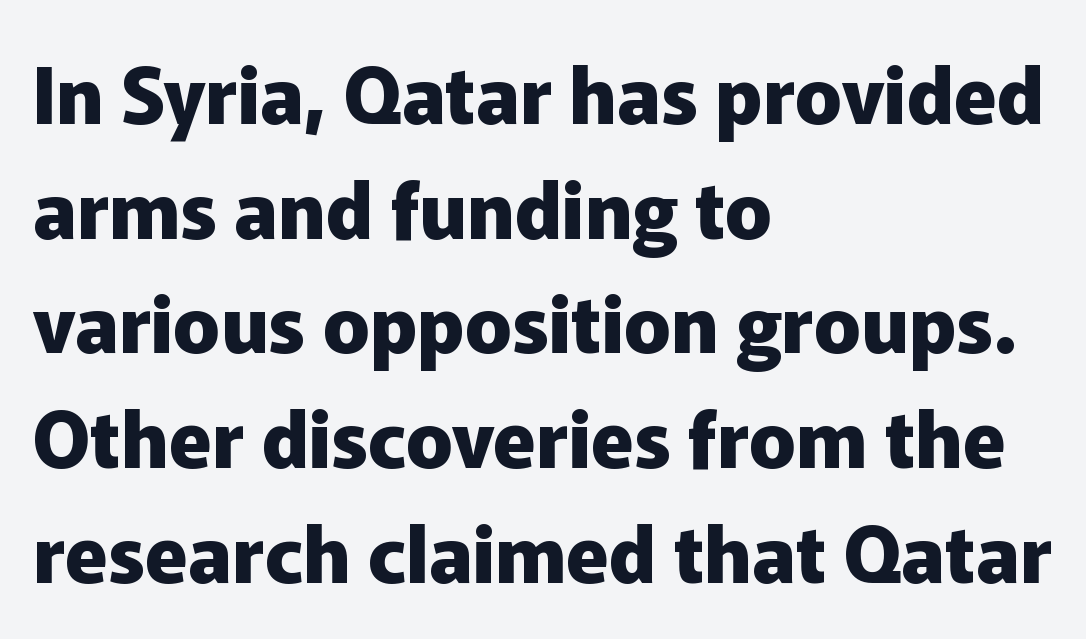
{"serif": "no", "italic": "no", "bold": "yes", "weight": "heavy", "width": "normal", "stroke_contrast": "low", "x_height": "medium", "monospaced": "no", "underline": "no", "align": "left", "line_spacing": "normal", "line_spacing_ratio": 1.47, "letter_spacing": "normal", "letter_spacing_em": 0.0, "glyph_px": 78}
